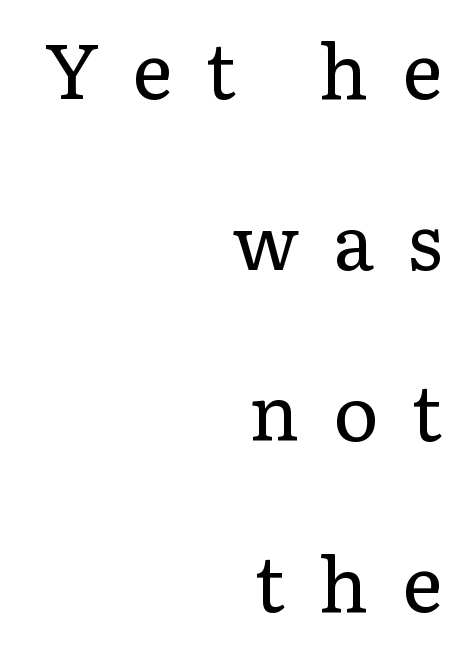
The image shows 77 px regular-weight serif type, upright; set right-aligned, loose line spacing (2.22x), unusually wide letter spacing (+0.43 em), not underlined; low stroke contrast and a medium x-height.
